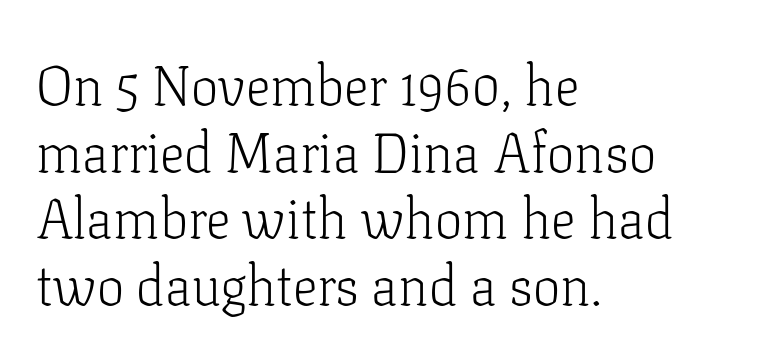
Q: Is the text bold? A: No.
Q: Is the text italic (slanted)? A: No, it is upright.
Q: Is the typeface a serif or a sans-serif typeface? A: Serif.
Q: Is the text underlined? A: No.
Q: How is the paragraph aligned? A: Left-aligned.
Q: Is the spacing between letters normal or unusually wide? A: Normal.
Q: Width (condensed, normal, or wide)? A: Normal.
Q: Stroke contrast? A: Low.
Q: x-height? A: Medium.
Q: Monospaced? A: No.
